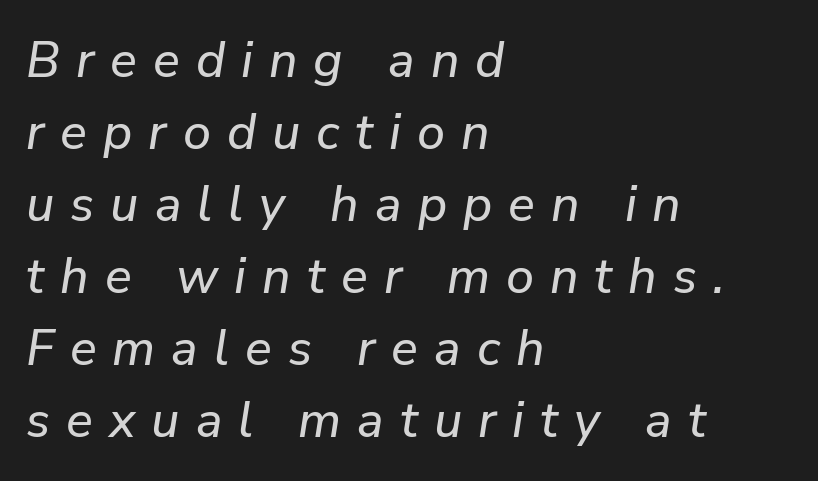
{"italic": "yes", "lean": "right", "slant_degrees": 9, "width": "normal", "stroke_contrast": "low", "x_height": "medium", "monospaced": "no", "underline": "no", "align": "left", "line_spacing": "normal", "line_spacing_ratio": 1.44, "letter_spacing": "wide", "letter_spacing_em": 0.32, "glyph_px": 50}
